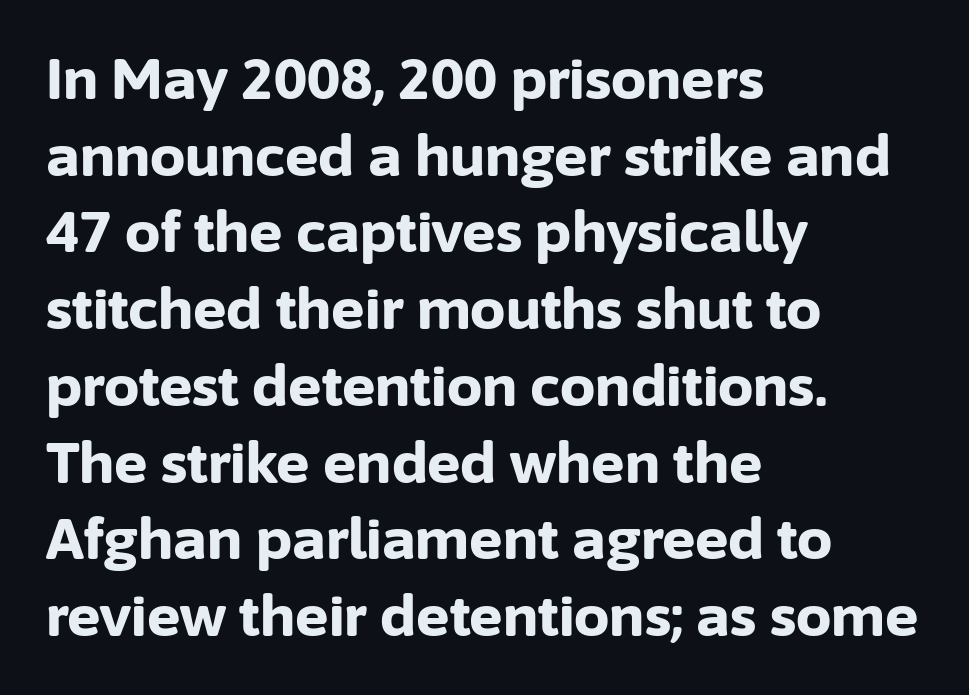
{"serif": "no", "italic": "no", "bold": "yes", "weight": "bold", "width": "normal", "stroke_contrast": "low", "x_height": "medium", "monospaced": "no", "underline": "no", "align": "left", "line_spacing": "normal", "line_spacing_ratio": 1.37, "letter_spacing": "normal", "letter_spacing_em": 0.0, "glyph_px": 56}
